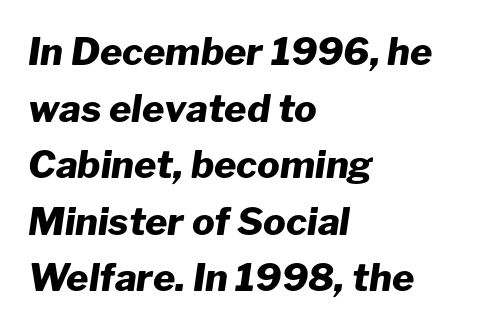
Each line starts at the same left margin while the right side varies. Descenders hang freely into open space. Students, note that the glyphs here touch the page at normal intervals. Each letter keeps its own natural width here, so spacing adapts to shape. Weight check: bold — yes, fully.
